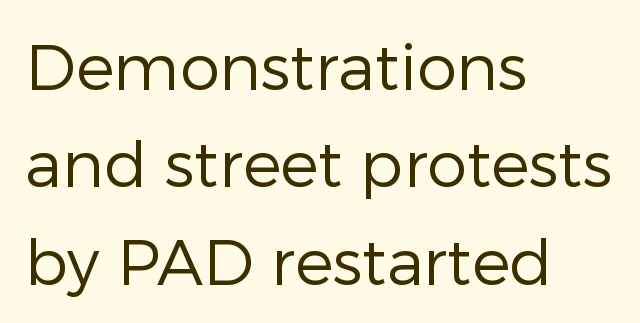
The image shows 64 px regular-weight sans-serif type, upright; set left-aligned, normal line spacing (1.52x), normal letter spacing, not underlined; low stroke contrast and a medium x-height.
